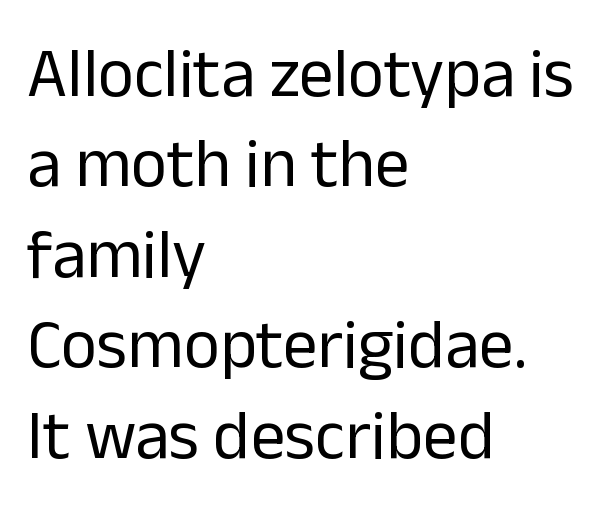
Type without underlining. The rendering keeps characters at their native spacing. Weight: not bold — regular or lighter. Notice how descenders clear the ascenders below comfortably — that's standard leading. Upright lettering throughout. Each letter keeps its own natural width here, so spacing adapts to shape.
